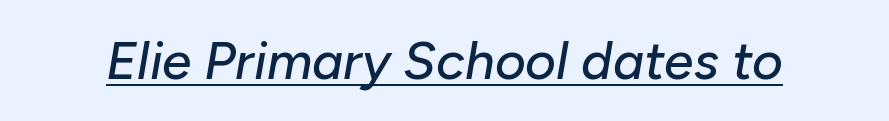
This sample uses an oblique cut, with every glyph tilted off the vertical. These characters rest on top of a visible drawn line. The face used here is rendered with its standard letterfit. Each letter keeps its own natural width here, so spacing adapts to shape.
